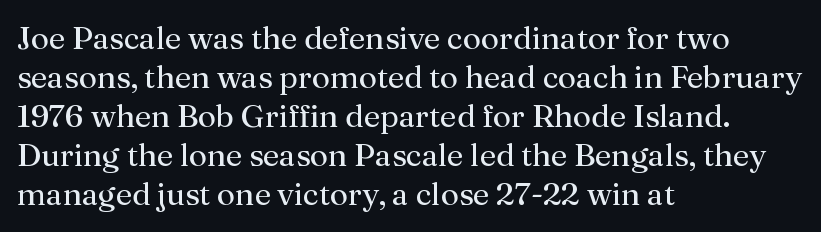
{"serif": "yes", "italic": "no", "bold": "no", "weight": "regular", "width": "normal", "stroke_contrast": "medium", "x_height": "medium", "monospaced": "no", "underline": "no", "align": "left", "line_spacing_ratio": 1.22, "letter_spacing": "normal", "letter_spacing_em": 0.0, "glyph_px": 32}
